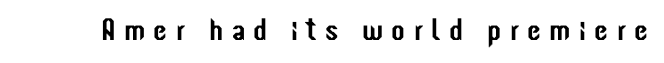
The letters are spread apart with noticeably loose tracking. Letterform terminals end flat and unadorned throughout the passage. Unlike italic type, these characters show no tilt at all. The space beneath each line is pristine and unruled. Note the varied advance widths — an 'i' is clearly narrower than an 'm'.
